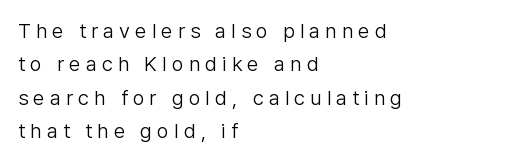
{"italic": "no", "bold": "no", "underline": "no", "align": "left", "line_spacing": "normal", "line_spacing_ratio": 1.59, "letter_spacing": "wide", "letter_spacing_em": 0.24, "glyph_px": 21}
